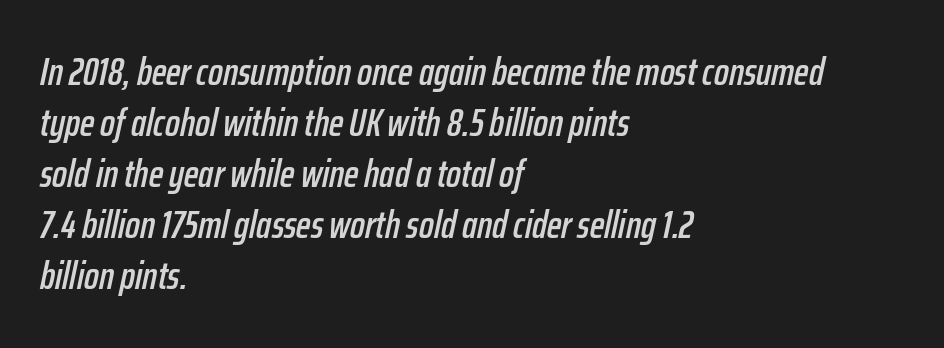
Q: Is the text italic (slanted)? A: Yes, it leans right by about 12 degrees.
Q: Is the text underlined? A: No.
Q: How is the paragraph aligned? A: Left-aligned.
Q: Is the spacing between letters normal or unusually wide? A: Normal.
Q: Is the spacing between lines tight, normal or loose? A: Normal.
Q: Width (condensed, normal, or wide)? A: Condensed.
Q: Stroke contrast? A: Low.
Q: x-height? A: Medium.
Q: Monospaced? A: No.
